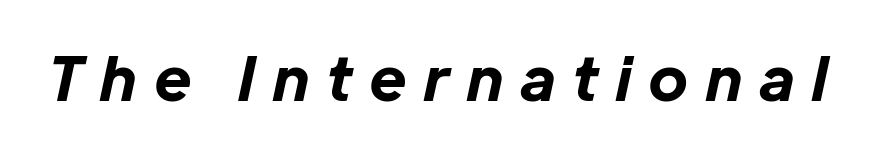
What weight is shown? A full bold with thick strokes. The rendering applies a slant to the glyphs. Quick note: underline off. You could not count columns in this text — the font is proportionally spaced. The line texture is sparse and dotted thanks to wide tracking.
